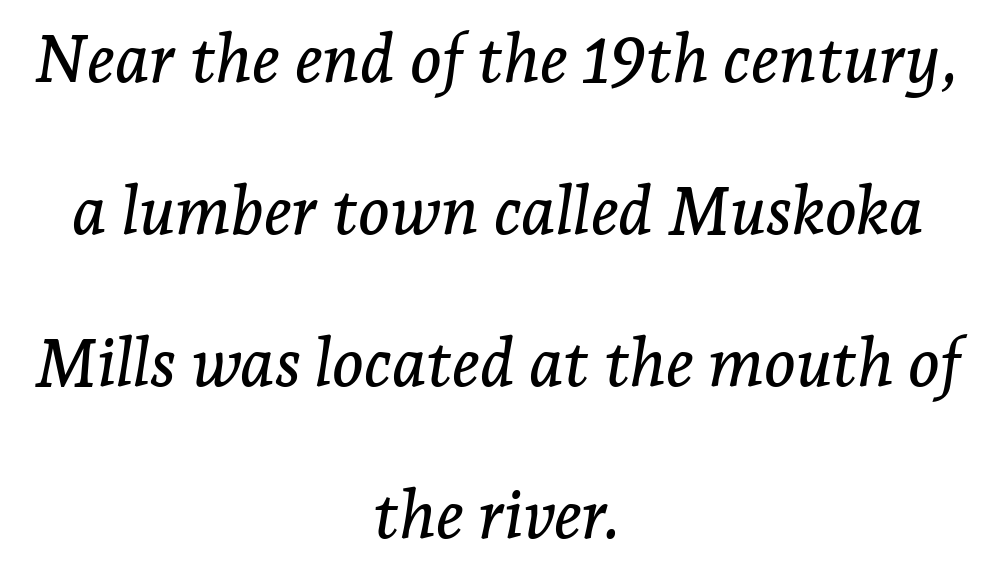
{"serif": "yes", "italic": "yes", "lean": "right", "slant_degrees": 7, "width": "normal", "stroke_contrast": "low", "x_height": "medium", "monospaced": "no", "underline": "no", "align": "center", "line_spacing": "loose", "line_spacing_ratio": 2.27, "letter_spacing": "normal", "letter_spacing_em": 0.0, "glyph_px": 67}
